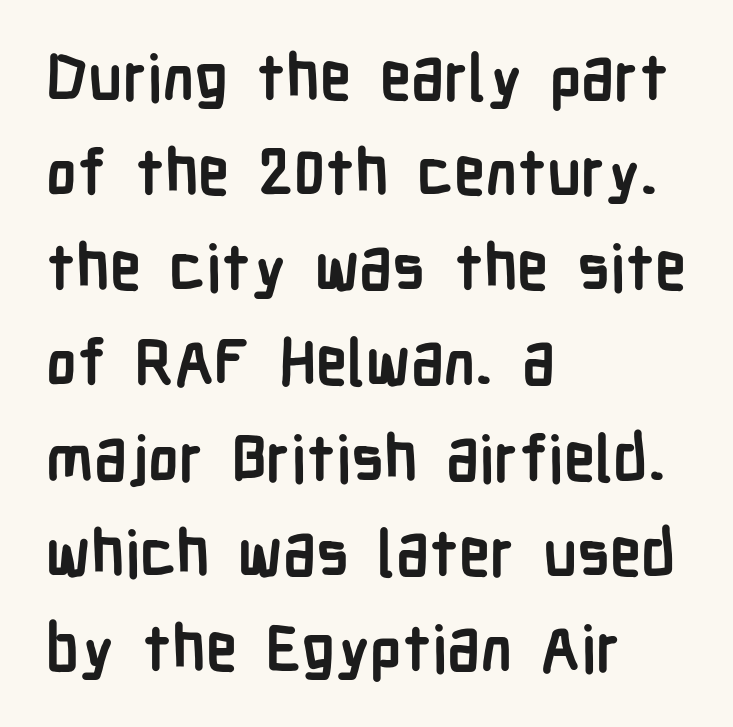
The image shows 63 px semibold, condensed sans-serif type, upright; set left-aligned, normal line spacing (1.51x), normal letter spacing, not underlined; low stroke contrast and a medium x-height.
